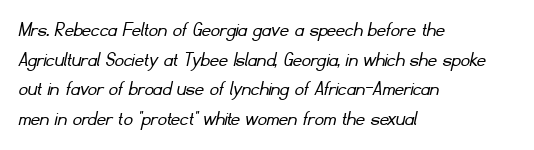
Decoration check: the copy has no underline. No letter is thick-stroked: the sample isn't bold. What's the leading like? Ordinary, nothing unusual. The ragged edge is on the right, which tells us the setting is flush left. Compared with typical body copy, the letter spacing here is the same.
